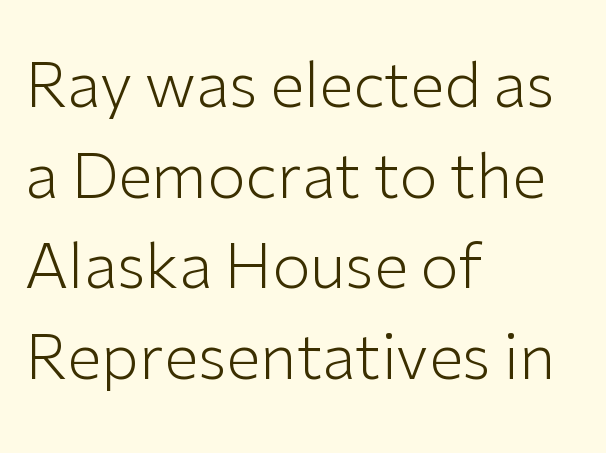
The image shows 62 px light sans-serif type, upright; set left-aligned, normal line spacing (1.46x), normal letter spacing, not underlined; low stroke contrast and a medium x-height.
